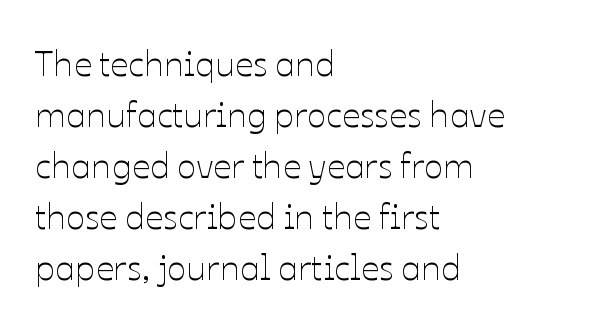
Q: Is the text bold? A: No.
Q: Is the text italic (slanted)? A: No, it is upright.
Q: Is the text underlined? A: No.
Q: How is the paragraph aligned? A: Left-aligned.
Q: Is the spacing between letters normal or unusually wide? A: Normal.
Q: Is the spacing between lines tight, normal or loose? A: Normal.
Q: Width (condensed, normal, or wide)? A: Normal.
Q: Stroke contrast? A: Low.
Q: x-height? A: Medium.
Q: Monospaced? A: No.
